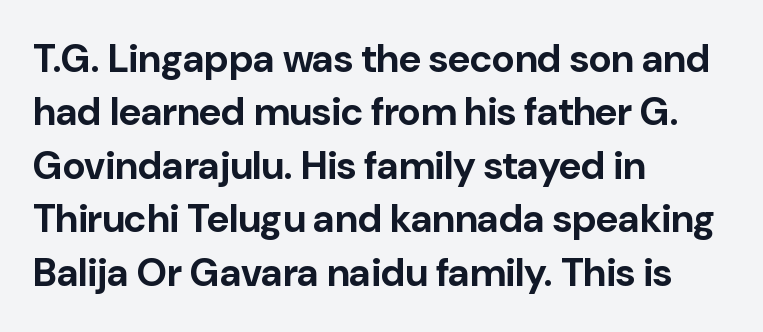
Q: Is the text bold? A: Yes.
Q: Is the text italic (slanted)? A: No, it is upright.
Q: Is the typeface a serif or a sans-serif typeface? A: Sans-serif.
Q: Is the text underlined? A: No.
Q: How is the paragraph aligned? A: Left-aligned.
Q: Is the spacing between letters normal or unusually wide? A: Normal.
Q: Is the spacing between lines tight, normal or loose? A: Normal.
Q: Width (condensed, normal, or wide)? A: Normal.
Q: Stroke contrast? A: Low.
Q: x-height? A: Medium.
Q: Monospaced? A: No.
